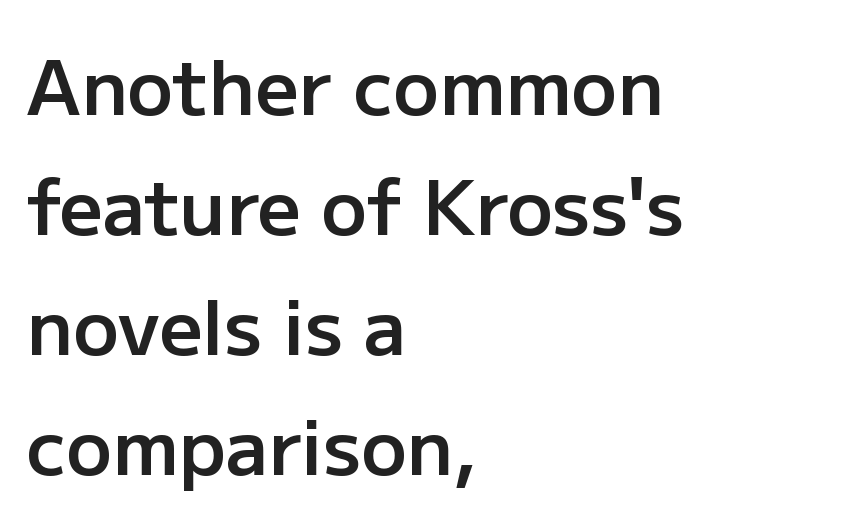
Does extra space separate the letters? No, they use regular spacing. Leftover space on each line is placed entirely after the last word. In terms of leading, this rendering sits right in the middle. Caption: semibold face, moderately heavy strokes. When letters stand straight like this, we call the style roman or upright.
